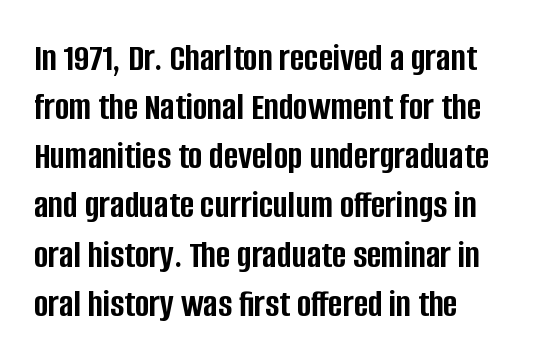
Here the designer chose a conventional face with non-uniform glyph widths. The rag falls on the right side of this text block. Clear beneath every line of the passage. No extra tracking has been applied to these lines. If you measured baseline to baseline, you'd find a middling distance.
